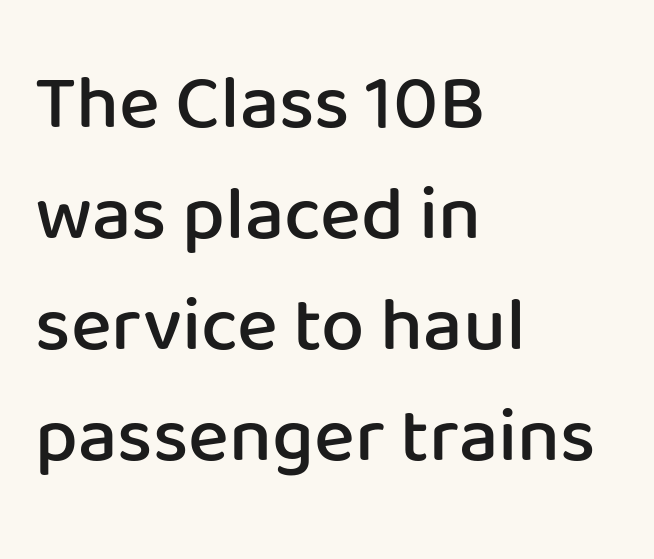
Q: Is the text bold? A: Semi-bold.
Q: Is the text italic (slanted)? A: No, it is upright.
Q: Is the typeface a serif or a sans-serif typeface? A: Sans-serif.
Q: Is the text underlined? A: No.
Q: How is the paragraph aligned? A: Left-aligned.
Q: Is the spacing between letters normal or unusually wide? A: Normal.
Q: Is the spacing between lines tight, normal or loose? A: Normal.
Q: Width (condensed, normal, or wide)? A: Normal.
Q: Stroke contrast? A: Low.
Q: x-height? A: Medium.
Q: Monospaced? A: No.
